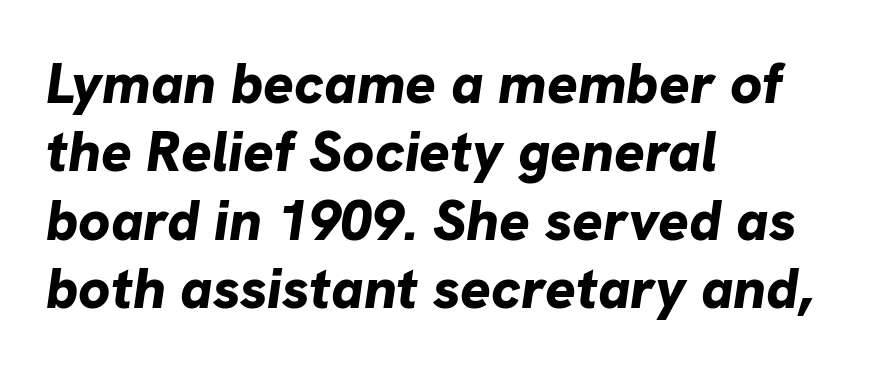
The rendering applies a slant to the glyphs. Between one letter and the next there's only the usual sliver of space. Do the characters align in a grid? No, the font is proportional. The letters are bold, with thick, heavy strokes.
